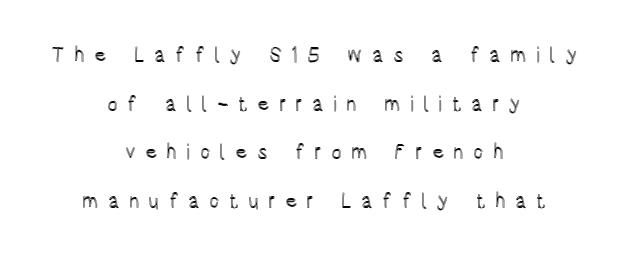
A typesetter would call this leading open, well beyond the default. Unlike italic type, these characters show no tilt at all. Notice how the passage keeps no hard edge, just a central spine. Type without underlining.
